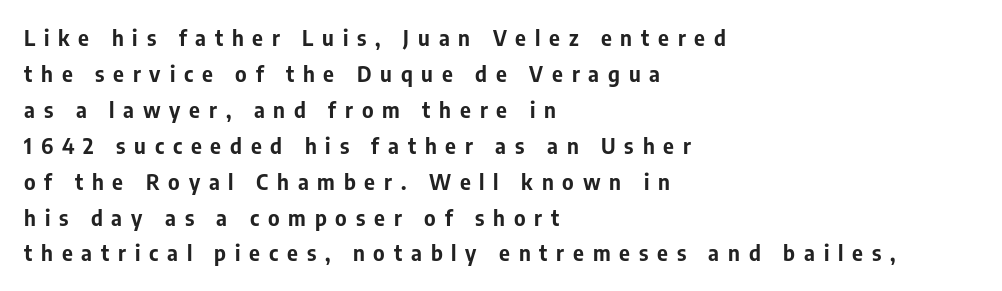
The image shows 21 px bold type, upright; set left-aligned, line spacing 1.71x, unusually wide letter spacing (+0.42 em), not underlined.
